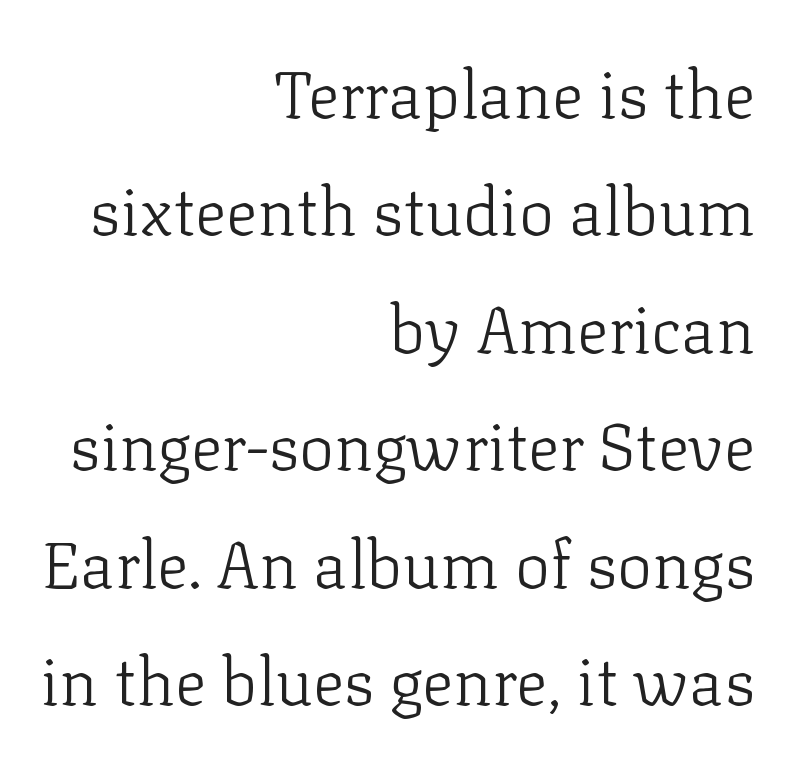
Line endings align vertically; line beginnings do not. Weight: regular or lighter. Nobody drew a line under any word here. Glyph-to-glyph distance matches everyday printed text. Serif or sans? Serif — the stroke terminals have little feet. You could not count columns in this text — the font is proportionally spaced.
